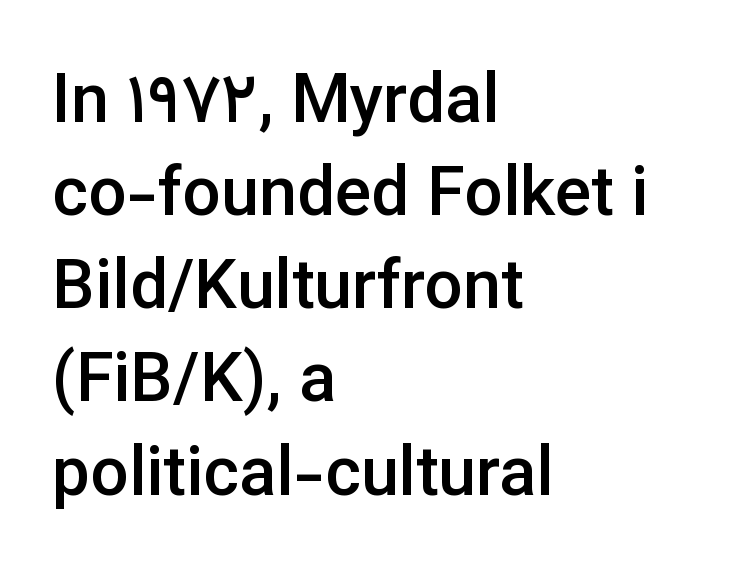
The image shows 68 px semibold sans-serif type, upright; set left-aligned, normal line spacing (1.37x), normal letter spacing, not underlined; low stroke contrast and a medium x-height.
